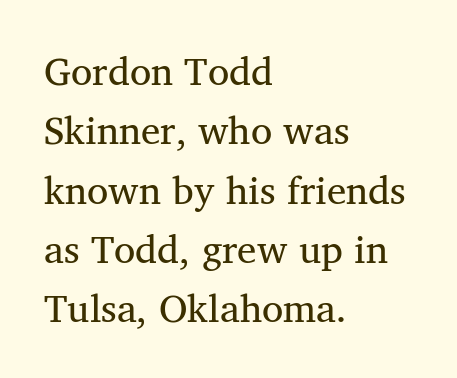
Glance below the letters and you will spot only blank space. Nobody touched the tracking dial on this one. Which margin do the lines hug? The left one — the right edge is uneven. The letters stand upright; this is a roman face.
